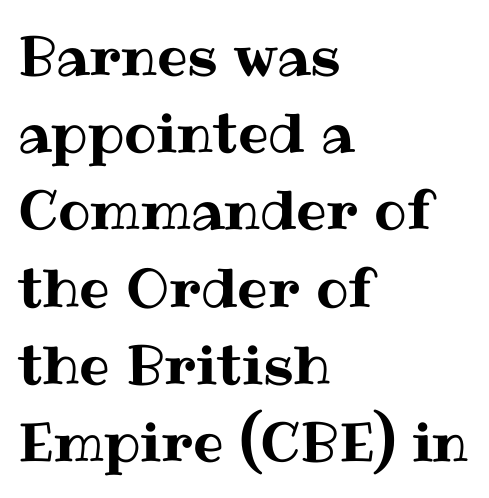
Q: Is the text italic (slanted)? A: No, it is upright.
Q: Is the text underlined? A: No.
Q: How is the paragraph aligned? A: Left-aligned.
Q: Is the spacing between letters normal or unusually wide? A: Normal.
Q: Is the spacing between lines tight, normal or loose? A: Normal.
Q: Width (condensed, normal, or wide)? A: Normal.
Q: Stroke contrast? A: Medium.
Q: x-height? A: Medium.
Q: Monospaced? A: No.
